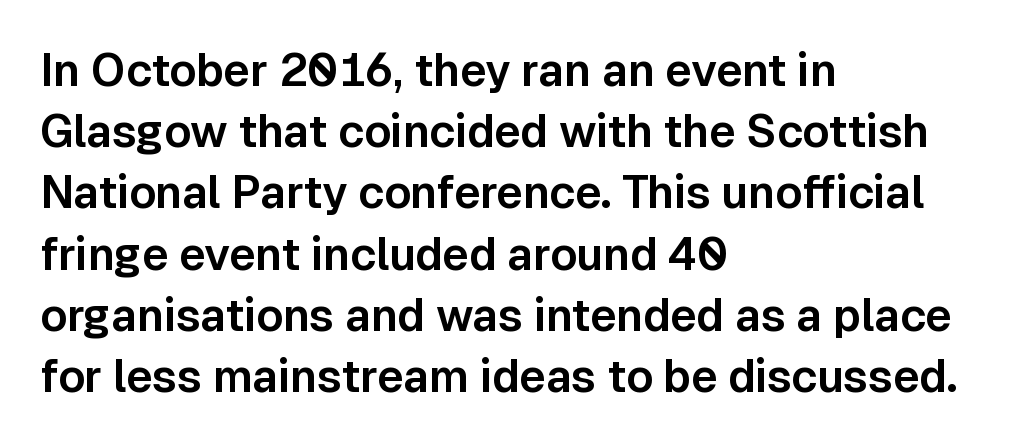
{"serif": "no", "italic": "no", "width": "normal", "stroke_contrast": "low", "x_height": "medium", "monospaced": "no", "underline": "no", "align": "left", "line_spacing": "normal", "line_spacing_ratio": 1.36, "letter_spacing": "normal", "letter_spacing_em": 0.0, "glyph_px": 45}
